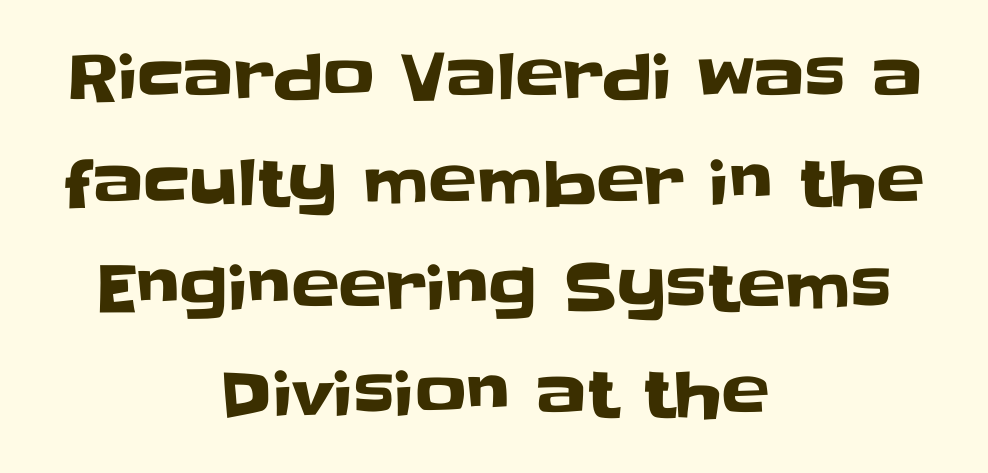
Tracking here is standard; glyphs follow each other at the usual distance. A sans-serif font was chosen for this passage. Each letter keeps its own natural width here, so spacing adapts to shape. Successive baselines arrive at the customary interval. The rag falls on both sides of this text block equally.
